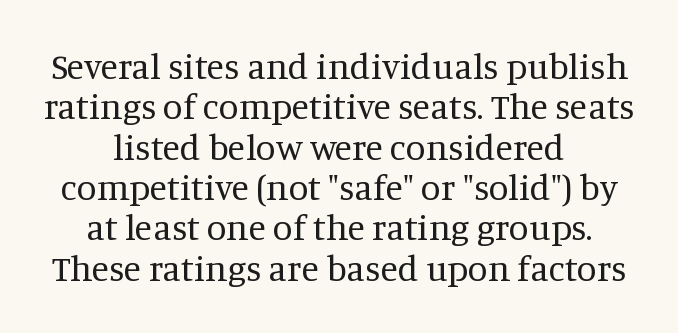
Q: Is the text bold? A: No.
Q: Is the text italic (slanted)? A: No, it is upright.
Q: Is the typeface a serif or a sans-serif typeface? A: Serif.
Q: Is the text underlined? A: No.
Q: How is the paragraph aligned? A: Centered.
Q: Is the spacing between letters normal or unusually wide? A: Normal.
Q: Is the spacing between lines tight, normal or loose? A: Tight.
Q: Width (condensed, normal, or wide)? A: Normal.
Q: Stroke contrast? A: Medium.
Q: x-height? A: Large.
Q: Monospaced? A: No.
